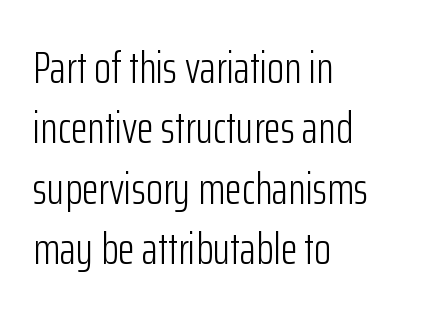
A typesetter would call this zero additional tracking. The lines sit at an ordinary, default distance from one another. These lines were composed using upright roman letters. Examine the stroke ends and you'll find no serifs. Which margin do the lines hug? The left one — the right edge is uneven. A bare baseline throughout the passage.
